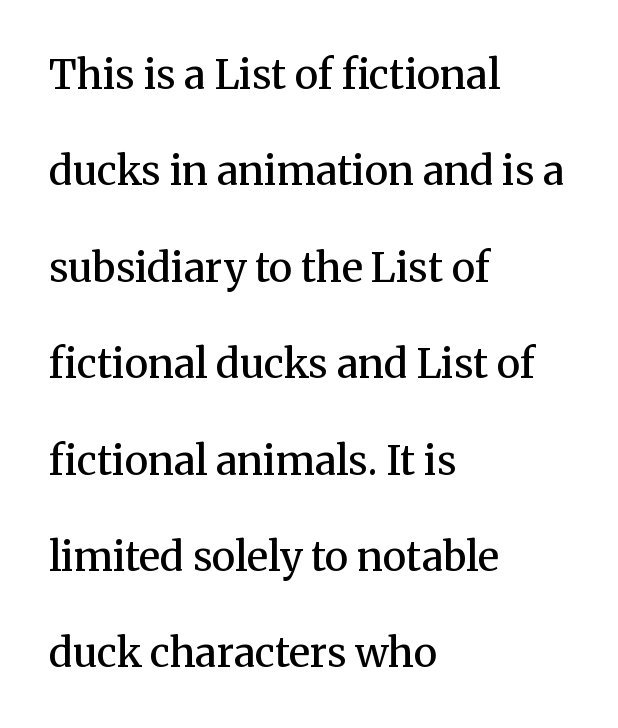
The image shows 40 px semibold serif type, upright; set left-aligned, loose line spacing (2.41x), normal letter spacing, not underlined; medium stroke contrast and a medium x-height.
